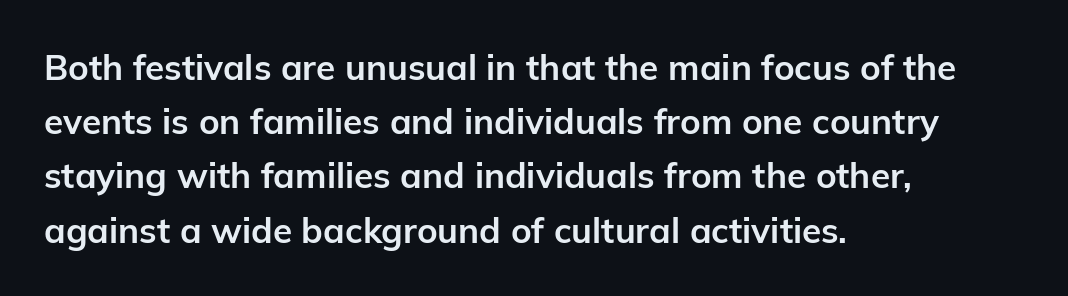
{"serif": "no", "italic": "no", "bold": "yes", "weight": "bold", "width": "normal", "stroke_contrast": "low", "x_height": "medium", "monospaced": "no", "underline": "no", "align": "left", "line_spacing": "normal", "line_spacing_ratio": 1.55, "letter_spacing": "normal", "letter_spacing_em": 0.0, "glyph_px": 35}
